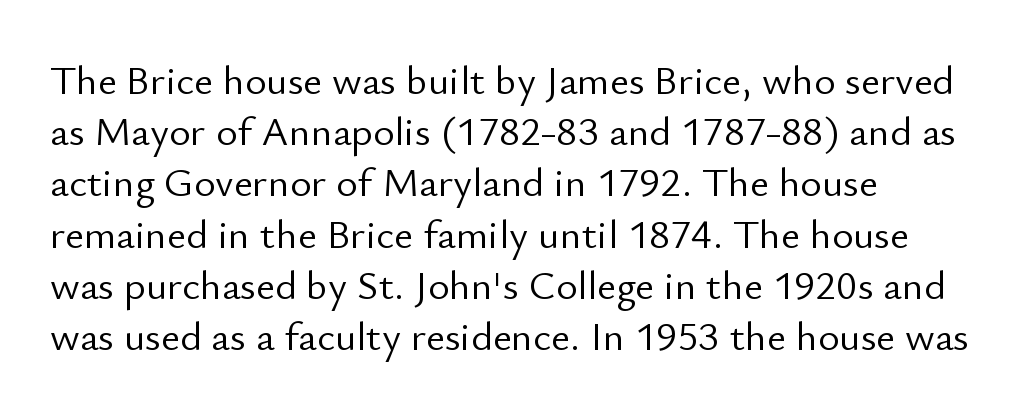
Q: Is the text bold? A: No.
Q: Is the text italic (slanted)? A: No, it is upright.
Q: Is the typeface a serif or a sans-serif typeface? A: Sans-serif.
Q: Is the text underlined? A: No.
Q: How is the paragraph aligned? A: Left-aligned.
Q: Is the spacing between letters normal or unusually wide? A: Normal.
Q: Is the spacing between lines tight, normal or loose? A: Normal.
Q: Width (condensed, normal, or wide)? A: Normal.
Q: Stroke contrast? A: Low.
Q: x-height? A: Small.
Q: Monospaced? A: No.
